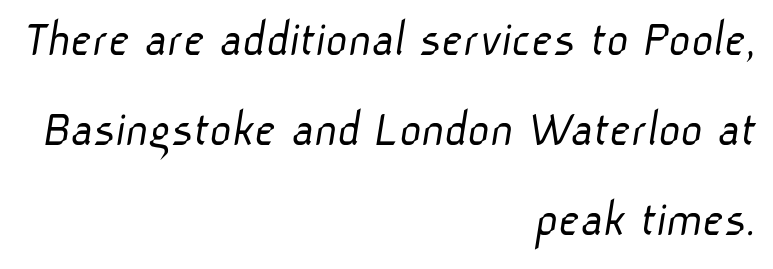
In terms of letterform style, serifs are entirely absent. You could call the tracking neutral — neither tight nor loose. Is the block centered? No — it sits flush against the right margin. Compared with typical paragraphs, the rows here are spaced about the same. This rendering features lettering with no underline. The letters look calm and open, with moderate or lighter stems.
